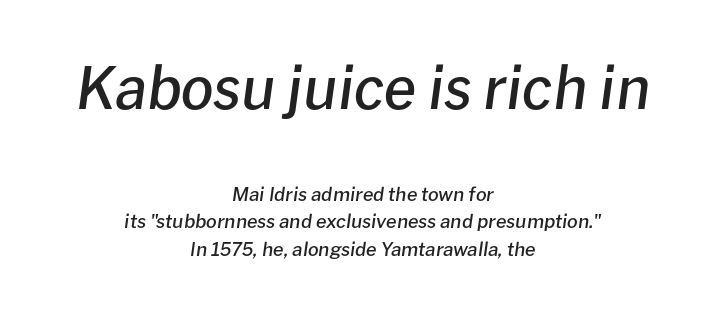
Block one is the big one; block two sits smaller underneath. Rows of type keep a routine distance in the vertical direction. Spacing verdict: proportional, widths tailored to each character. Honestly, the letter spacing is just normal — you wouldn't notice it. The words here are not underlined.
